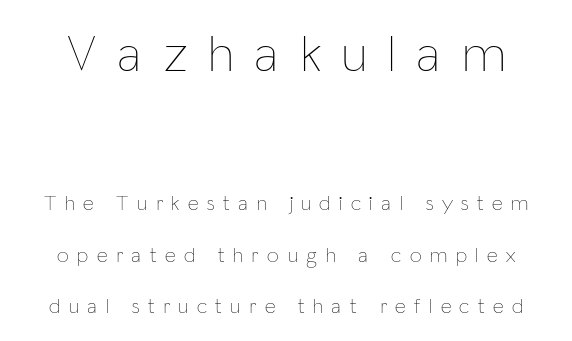
The image shows 52 px thin, condensed type, upright; set loose line spacing (2.44x), unusually wide letter spacing (+0.41 em), not underlined; the first (top) block is 2.48x larger; low stroke contrast and a medium x-height.
